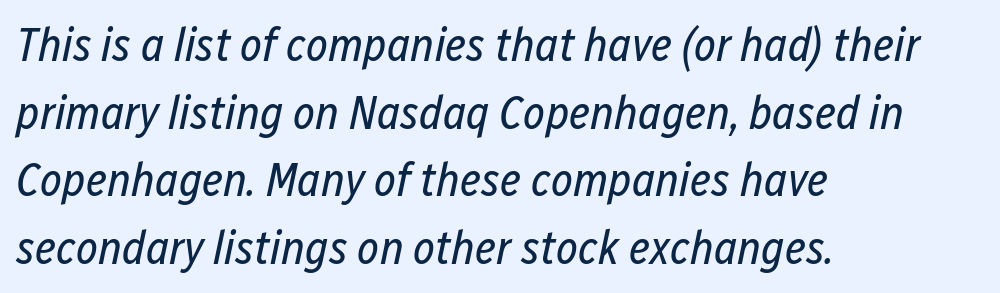
{"italic": "yes", "lean": "right", "slant_degrees": 12, "bold": "no", "weight": "regular", "width": "condensed", "stroke_contrast": "low", "x_height": "medium", "monospaced": "no", "underline": "no", "align": "left", "line_spacing": "normal", "line_spacing_ratio": 1.44, "letter_spacing": "normal", "letter_spacing_em": 0.0, "glyph_px": 47}
